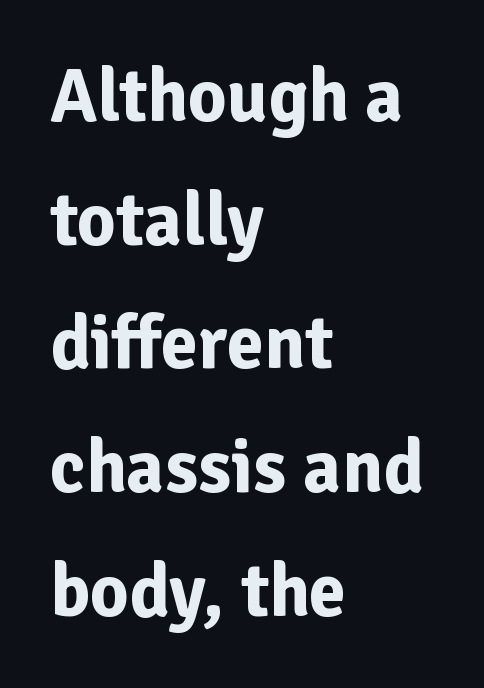
The image shows 75 px bold sans-serif type, upright; set left-aligned, normal line spacing (1.65x), normal letter spacing, not underlined; low stroke contrast and a medium x-height.
